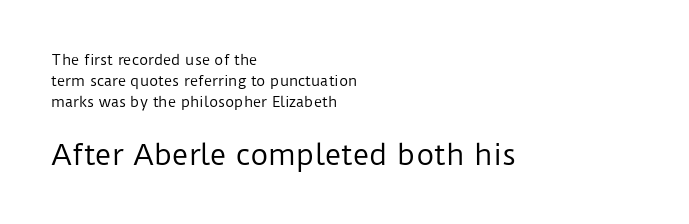
Left-aligned paragraph, ragged on the right. The composition opens small and finishes big. The lines sit at an ordinary, default distance from one another. Inter-character spacing is left at the font's built-in metrics. The passage shown is typed in a proportional face where columns would drift.
